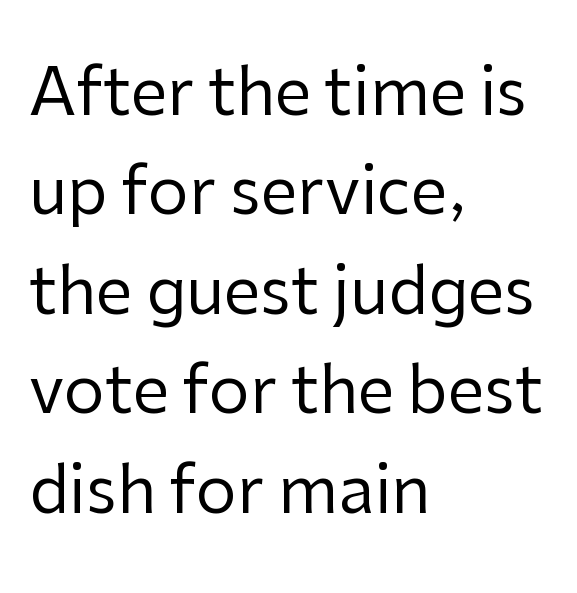
The cut favours lightness, reaching ordinary text weight at its darkest. These lines are set flush left with a ragged right edge. The typeface chosen for these lines omits serifs. The type is set solid horizontally, with unmodified tracking.
